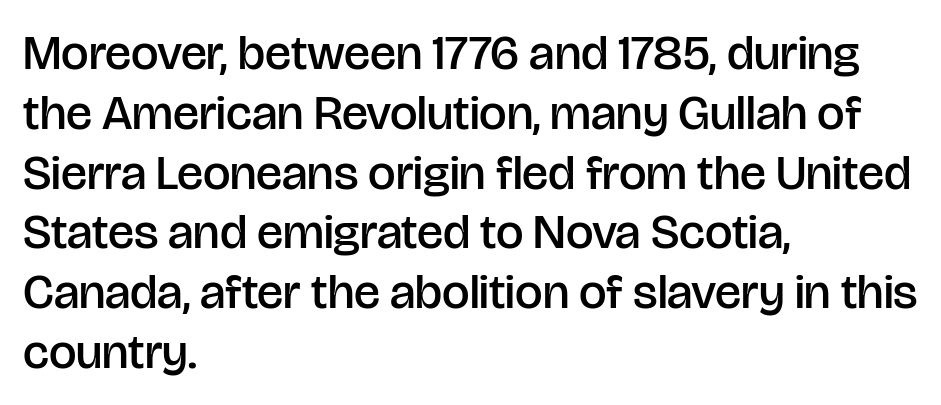
The strip under each line holds only bare page. Tracking value appears to be zero — textbook default spacing. Grotesque or geometric, the face here clearly has no serifs. This rendering uses left alignment, leaving the right contour irregular.
